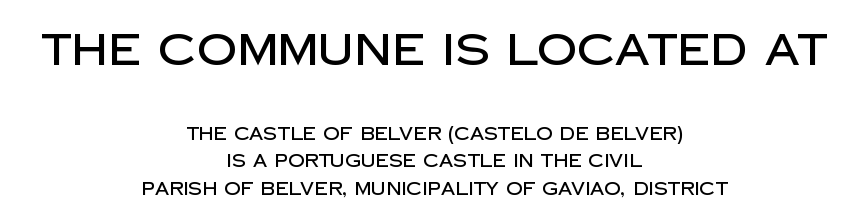
Q: Is the text italic (slanted)? A: No, it is upright.
Q: Is the typeface a serif or a sans-serif typeface? A: Sans-serif.
Q: Is the text underlined? A: No.
Q: How is the paragraph aligned? A: Centered.
Q: Is the spacing between letters normal or unusually wide? A: Normal.
Q: Is the spacing between lines tight, normal or loose? A: Normal.
Q: Which block of text is set in a larger size, the first (top) or the second (bottom)? A: The first (top) one.
Q: Width (condensed, normal, or wide)? A: Normal.
Q: Stroke contrast? A: Low.
Q: x-height? A: Large.
Q: Monospaced? A: No.
